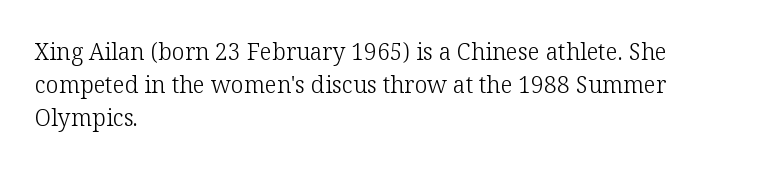
{"italic": "no", "bold": "no", "underline": "no", "align": "left", "line_spacing": "normal", "line_spacing_ratio": 1.44, "letter_spacing": "normal", "letter_spacing_em": 0.0, "glyph_px": 23}
